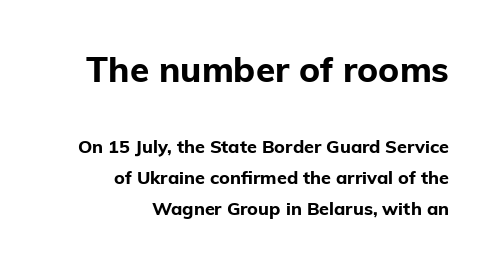
{"serif": "no", "italic": "no", "bold": "yes", "weight": "bold", "width": "normal", "stroke_contrast": "low", "x_height": "medium", "monospaced": "no", "underline": "no", "align": "right", "line_spacing_ratio": 1.72, "letter_spacing": "normal", "letter_spacing_em": 0.0, "larger_block": "first", "size_ratio": 1.94, "glyph_px": 35}
